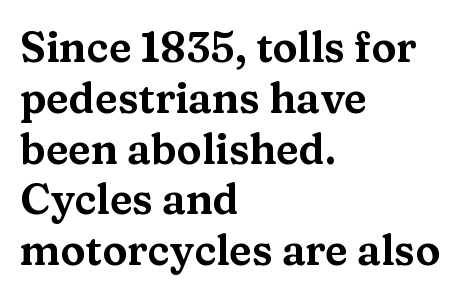
Tall strokes in this sample are plumb rather than angled. The letters carry serifs — small finishing strokes at the ends of their stems. Rule under the text: the space is simply empty. You could not count columns in this text — the font is proportionally spaced. The text block is weighted toward the left margin, trailing off unevenly rightward.
